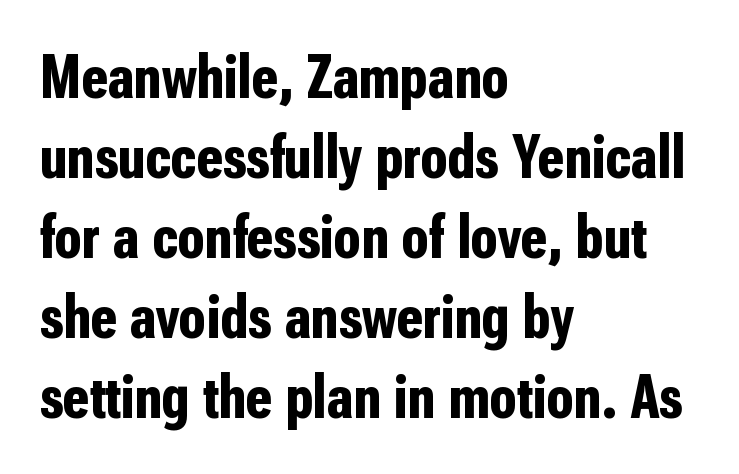
The image shows 62 px bold, condensed sans-serif type, upright; set left-aligned, normal line spacing (1.29x), normal letter spacing, not underlined; low stroke contrast and a medium x-height.
